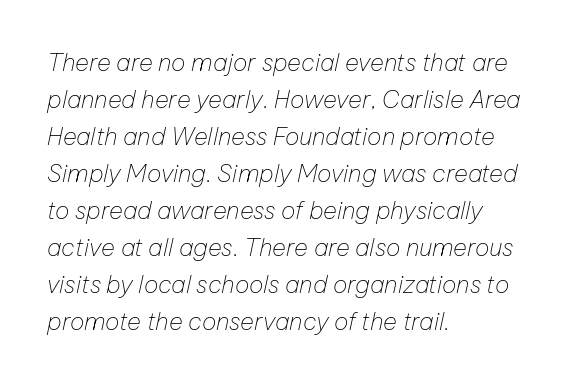
{"italic": "yes", "lean": "right", "slant_degrees": 12, "bold": "no", "underline": "no", "align": "left", "line_spacing": "normal", "line_spacing_ratio": 1.54, "letter_spacing": "normal", "letter_spacing_em": 0.0, "glyph_px": 24}
